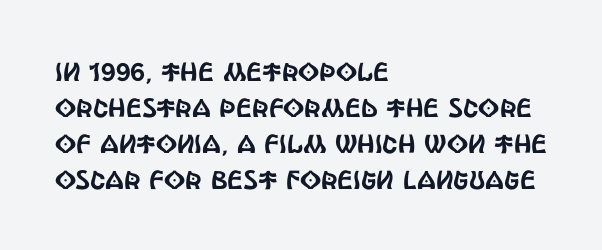
This is roman type, the default non-slanted kind. Standard letterfit; no display-style spreading of the glyphs. Evenly set lines give the paragraph a standard silhouette. The specimen omits any rule beneath the text block's lines. The paragraph shown leans on its left margin.
